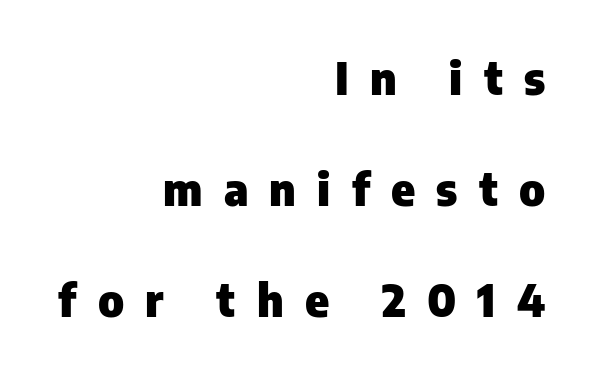
The image shows 45 px heavy sans-serif type, upright; set right-aligned, loose line spacing (2.47x), unusually wide letter spacing (+0.47 em), not underlined; low stroke contrast and a medium x-height.
